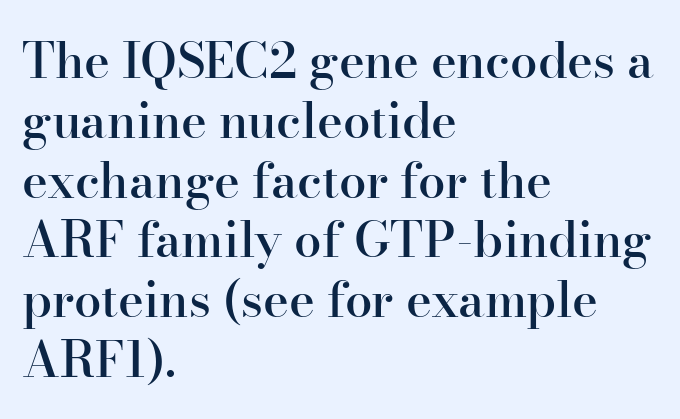
Its strokes are somewhat broadened, the hallmark of semibold type. Check under the words: just untouched page. Serif or sans? Serif — the stroke terminals have little feet. Do the letters lean? They stand straight. Character widths vary here, with narrow letters taking less room than wide ones.
